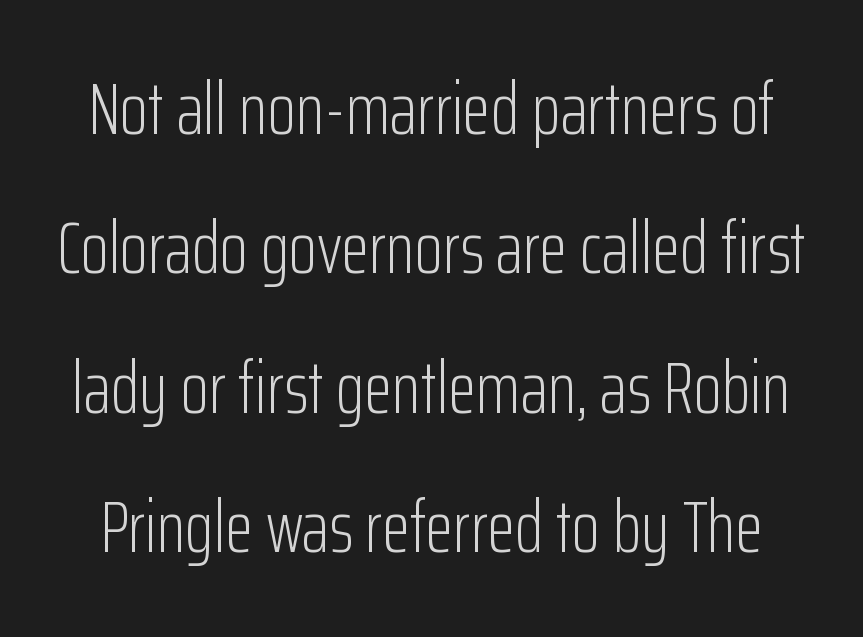
The image shows 73 px light, condensed sans-serif type, upright; set loose line spacing (1.91x), normal letter spacing, not underlined; low stroke contrast and a medium x-height.
